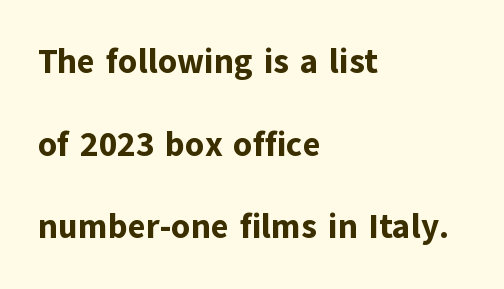
Q: Is the text bold? A: Yes.
Q: Is the text italic (slanted)? A: No, it is upright.
Q: Is the typeface a serif or a sans-serif typeface? A: Sans-serif.
Q: Is the text underlined? A: No.
Q: How is the paragraph aligned? A: Left-aligned.
Q: Is the spacing between letters normal or unusually wide? A: Normal.
Q: Is the spacing between lines tight, normal or loose? A: Loose.
Q: Width (condensed, normal, or wide)? A: Normal.
Q: Stroke contrast? A: Low.
Q: x-height? A: Medium.
Q: Monospaced? A: No.
